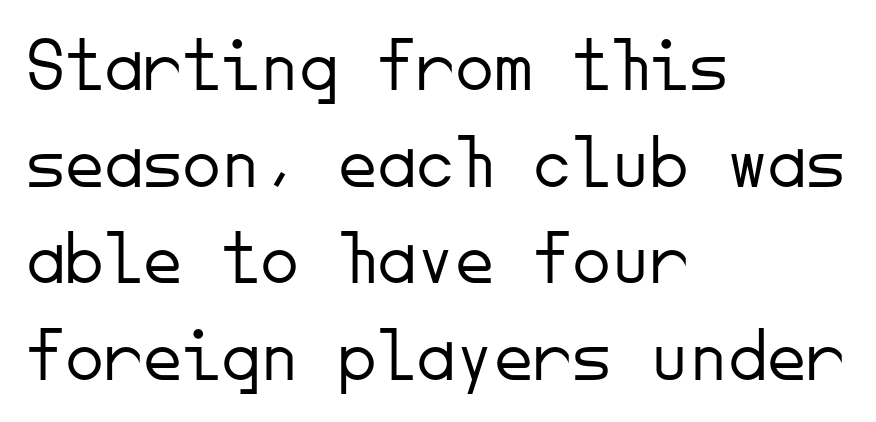
{"serif": "no", "italic": "no", "bold": "no", "weight": "light", "width": "normal", "stroke_contrast": "low", "x_height": "small", "monospaced": "yes", "underline": "no", "align": "left", "line_spacing_ratio": 1.24, "letter_spacing": "normal", "letter_spacing_em": 0.0, "glyph_px": 78}
